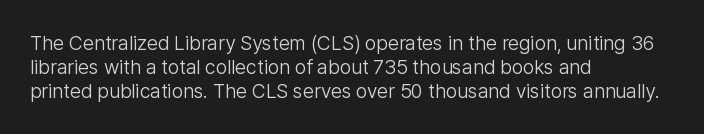
Tall strokes in this sample are plumb rather than angled. Decoration check: the copy has no underline. Words appear dense and cohesive because spacing is normal. The typesetter chose a ragged-right arrangement here.
